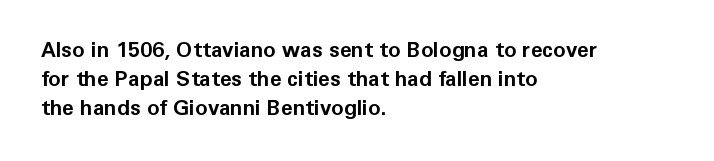
Leftover space on each line is placed entirely after the last word. The baseline area is clear. Tracking value appears to be zero — textbook default spacing. Is the type bold? Yes — the strokes are clearly thick and heavy.
